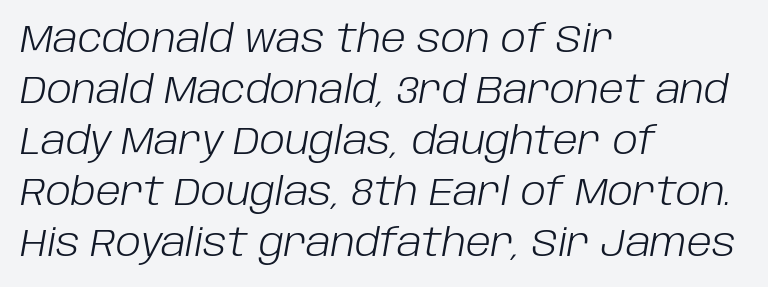
Q: Is the text bold? A: No.
Q: Is the text italic (slanted)? A: Yes, it leans right by about 10 degrees.
Q: Is the text underlined? A: No.
Q: How is the paragraph aligned? A: Left-aligned.
Q: Is the spacing between letters normal or unusually wide? A: Normal.
Q: Is the spacing between lines tight, normal or loose? A: Normal.
Q: Width (condensed, normal, or wide)? A: Normal.
Q: Stroke contrast? A: Low.
Q: x-height? A: Large.
Q: Monospaced? A: No.
